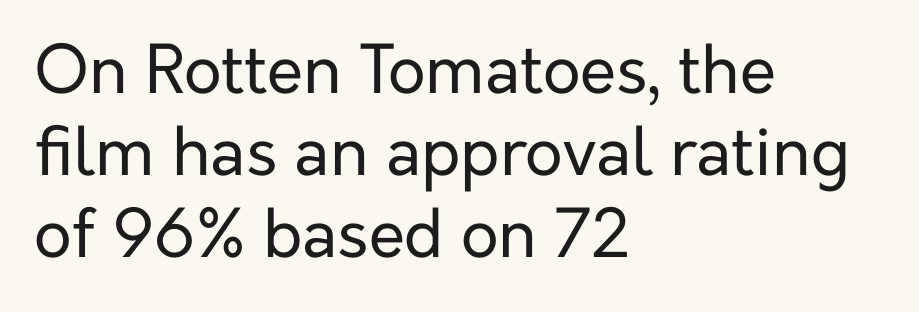
The image shows 66 px regular-weight sans-serif type, upright; set left-aligned, line spacing 1.24x, normal letter spacing, not underlined; low stroke contrast and a medium x-height.
